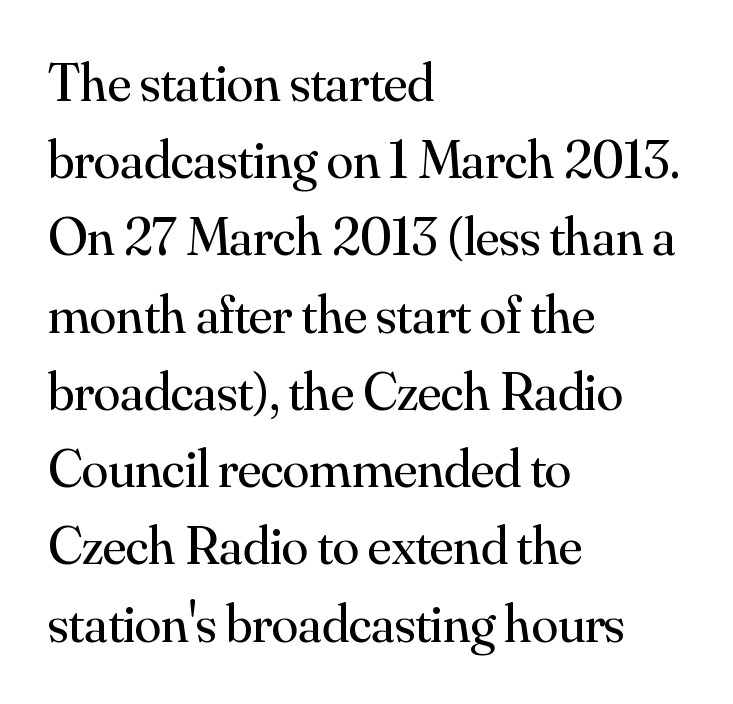
The image shows 54 px regular-weight serif type, upright; set left-aligned, normal line spacing (1.43x), normal letter spacing, not underlined; medium stroke contrast and a small x-height.
